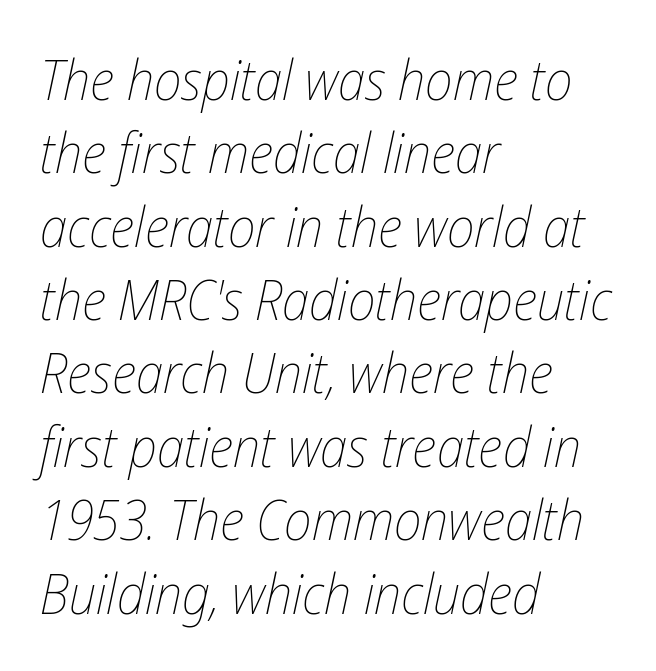
Q: Is the text bold? A: No.
Q: Is the text italic (slanted)? A: Yes, it leans right by about 12 degrees.
Q: Is the text underlined? A: No.
Q: How is the paragraph aligned? A: Left-aligned.
Q: Is the spacing between letters normal or unusually wide? A: Normal.
Q: Is the spacing between lines tight, normal or loose? A: Normal.
Q: Width (condensed, normal, or wide)? A: Condensed.
Q: Stroke contrast? A: Low.
Q: x-height? A: Medium.
Q: Monospaced? A: No.
